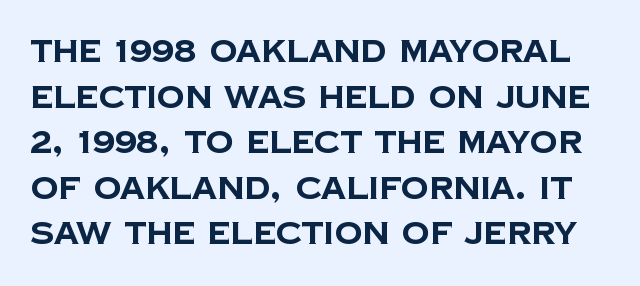
Q: Is the text bold? A: Yes.
Q: Is the typeface a serif or a sans-serif typeface? A: Sans-serif.
Q: Is the text underlined? A: No.
Q: Is the spacing between letters normal or unusually wide? A: Normal.
Q: Is the spacing between lines tight, normal or loose? A: Normal.
Q: Width (condensed, normal, or wide)? A: Normal.
Q: Stroke contrast? A: Low.
Q: x-height? A: Large.
Q: Monospaced? A: No.
